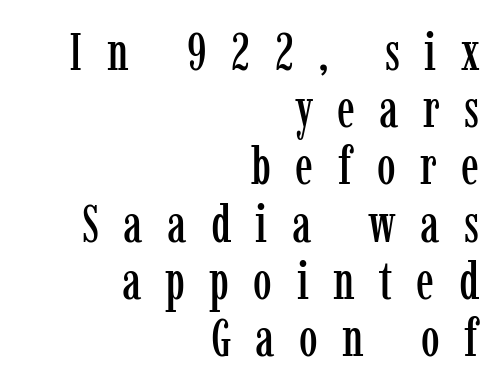
A typesetter would call this proportional, since set widths differ per character. Baseline-to-baseline distance is barely more than the letter height. The rendering shows small feet on the letterforms — a serif design. Every row of glyphs terminates at an identical x-position on the right. Glyph-to-glyph distance is far greater than everyday printed text. Just letters on the line, the space beneath them empty.
